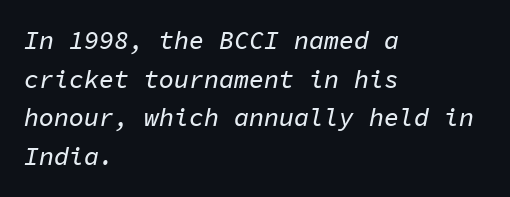
{"italic": "yes", "lean": "right", "slant_degrees": 11, "underline": "no", "align": "left", "line_spacing": "normal", "line_spacing_ratio": 1.55, "letter_spacing": "normal", "letter_spacing_em": 0.0, "glyph_px": 25}
